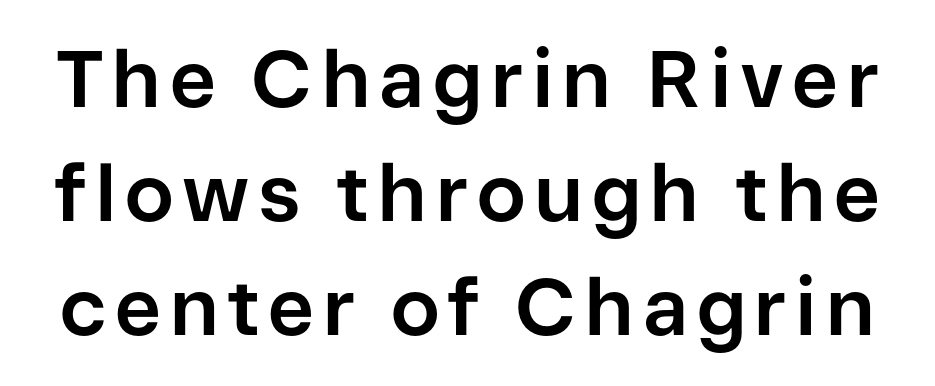
The image shows 79 px bold sans-serif type, upright; set normal line spacing (1.44x), not underlined; low stroke contrast and a medium x-height.
